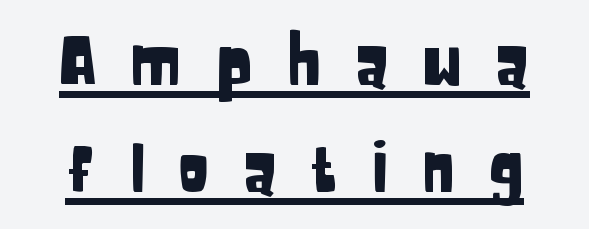
{"serif": "no", "italic": "no", "width": "condensed", "stroke_contrast": "low", "x_height": "large", "monospaced": "no", "underline": "yes", "line_spacing": "normal", "line_spacing_ratio": 1.59, "letter_spacing": "wide", "letter_spacing_em": 0.48, "glyph_px": 67}
